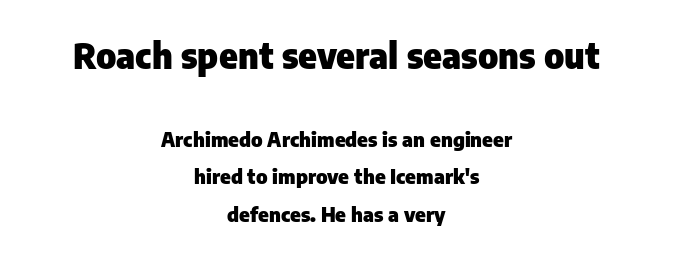
The image shows 35 px heavy sans-serif type, upright; set centered, line spacing 1.88x, normal letter spacing, not underlined; the first (top) block is 1.75x larger; low stroke contrast and a medium x-height.
